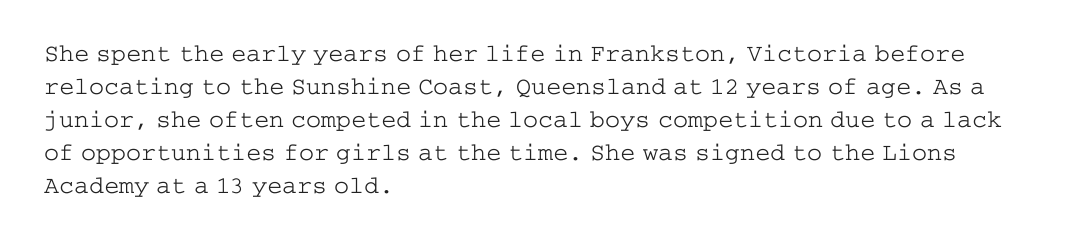
The image shows 25 px text type, upright; set left-aligned, normal line spacing (1.32x), normal letter spacing, not underlined.
